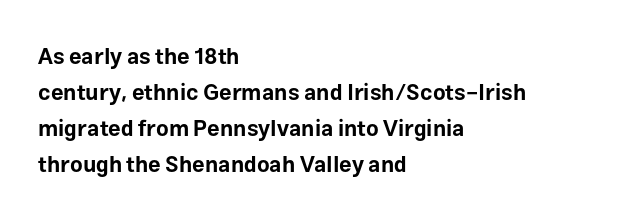
The image shows 22 px bold type, upright; set left-aligned, normal line spacing (1.63x), normal letter spacing, not underlined.
